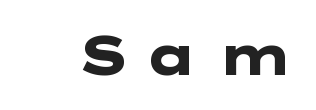
Tracking here is generous; glyphs stand well apart from one another. Honestly, there is no underline to notice here at all. Stroke terminals: plain, sans-serif. The rendering uses a bold face; every stroke is thick and dark. The type sits square on the baseline with zero lean.
